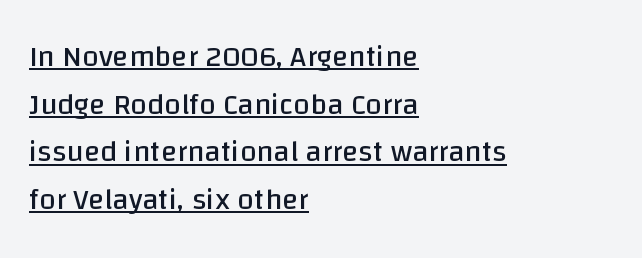
{"serif": "no", "italic": "no", "bold": "no", "weight": "regular", "width": "normal", "stroke_contrast": "low", "x_height": "large", "monospaced": "no", "underline": "yes", "align": "left", "line_spacing": "normal", "line_spacing_ratio": 1.59, "letter_spacing": "normal", "letter_spacing_em": 0.0, "glyph_px": 30}
